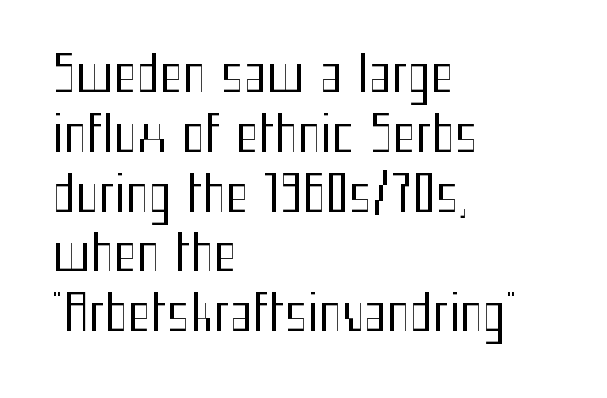
A sans-serif font was chosen for this passage. In terms of posture, this sample is upright. This sample has the flowing, uneven cadence of proportional lettering. Horizontal alignment here is leftward, the default for most running prose.
